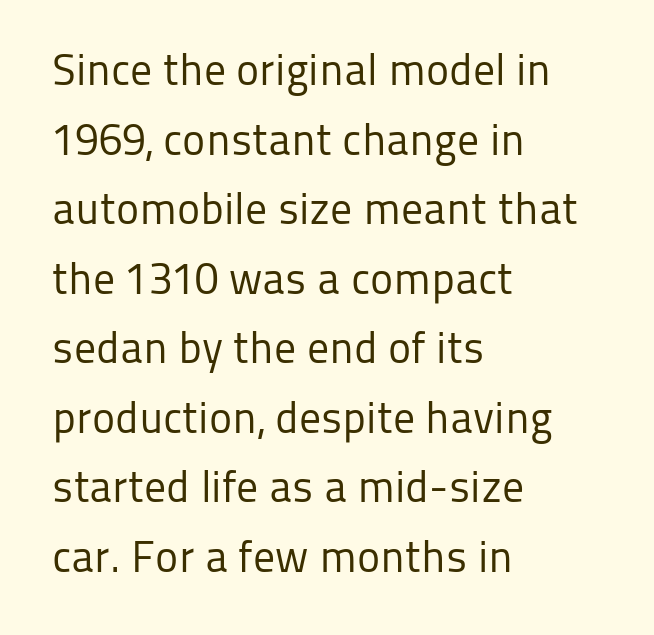
{"serif": "no", "italic": "no", "bold": "no", "weight": "regular", "width": "normal", "stroke_contrast": "low", "x_height": "medium", "monospaced": "no", "underline": "no", "align": "left", "line_spacing": "normal", "line_spacing_ratio": 1.58, "letter_spacing": "normal", "letter_spacing_em": 0.0, "glyph_px": 44}
